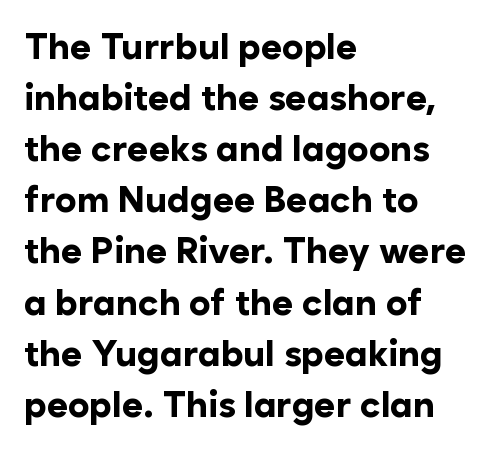
The image shows 36 px bold sans-serif type, upright; set left-aligned, normal line spacing (1.42x), normal letter spacing, not underlined; low stroke contrast and a medium x-height.
